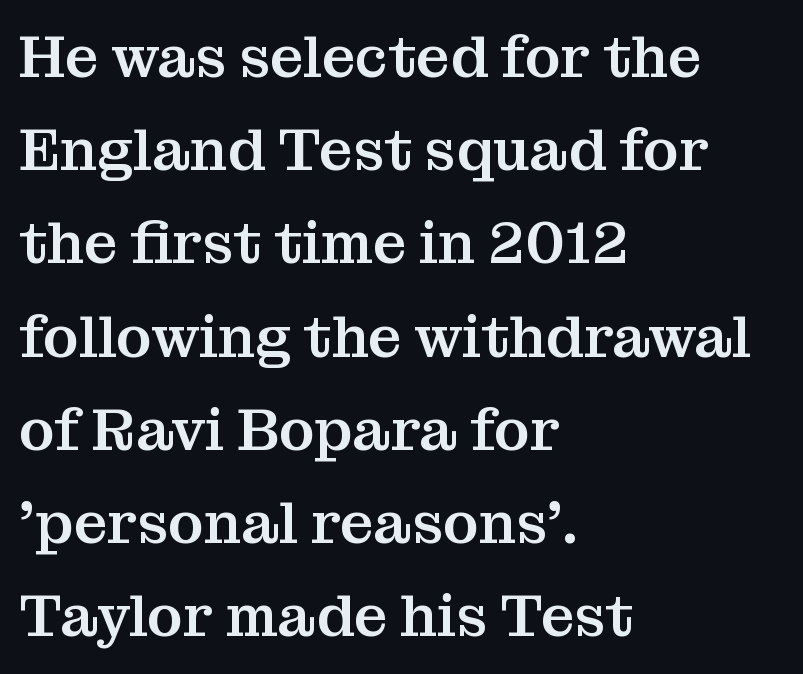
The image shows 59 px serif type, upright; set left-aligned, normal line spacing (1.58x), normal letter spacing, not underlined; medium stroke contrast and a medium x-height.
